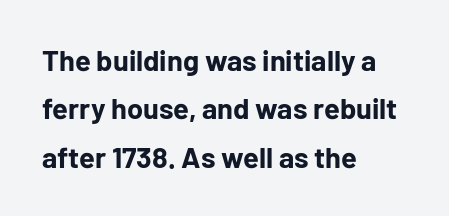
The image shows 29 px bold sans-serif type, upright; set left-aligned, normal line spacing (1.67x), normal letter spacing, not underlined; low stroke contrast and a medium x-height.
